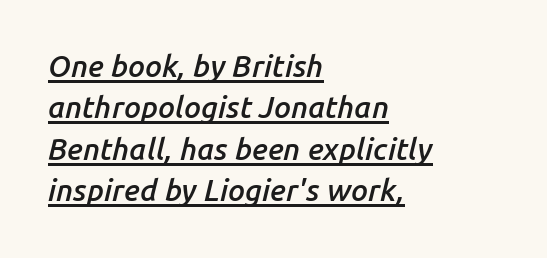
The image shows 30 px semibold type, italic (leaning right); set left-aligned, normal line spacing (1.38x), normal letter spacing, underlined; low stroke contrast and a medium x-height.
